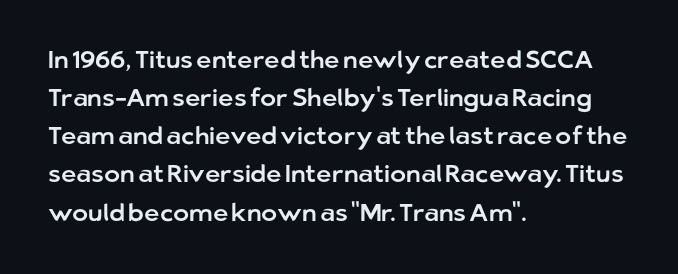
{"italic": "no", "underline": "no", "align": "left", "line_spacing": "normal", "line_spacing_ratio": 1.59, "letter_spacing": "normal", "letter_spacing_em": 0.0, "glyph_px": 24}
